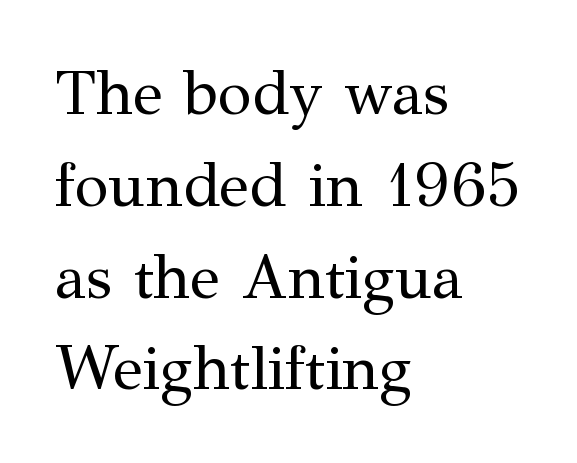
Q: Is the text bold? A: No.
Q: Is the text italic (slanted)? A: No, it is upright.
Q: Is the typeface a serif or a sans-serif typeface? A: Serif.
Q: Is the text underlined? A: No.
Q: How is the paragraph aligned? A: Left-aligned.
Q: Is the spacing between letters normal or unusually wide? A: Normal.
Q: Is the spacing between lines tight, normal or loose? A: Normal.
Q: Width (condensed, normal, or wide)? A: Normal.
Q: Stroke contrast? A: Medium.
Q: x-height? A: Medium.
Q: Monospaced? A: No.
